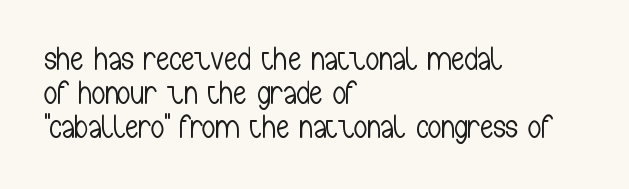
The glyphs in this specimen are sans serif. Compared with typical paragraphs, the rows here are closer together. Is there any slant? The stems are plumb. No heavy texture on the line: the type isn't bold. Looks like regular typesetting: each glyph gets only the width it needs.
